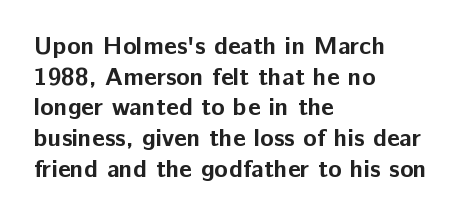
{"italic": "no", "bold": "yes", "underline": "no", "align": "left", "line_spacing_ratio": 1.23, "letter_spacing": "normal", "letter_spacing_em": 0.0, "glyph_px": 25}
